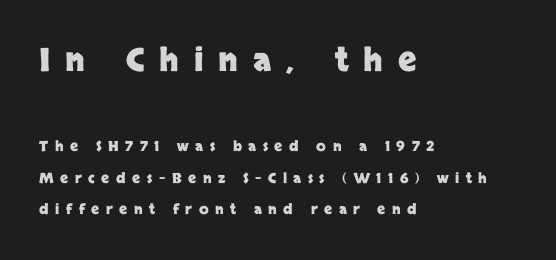
Check the space under the baseline: it is left empty. The passage shown is typed in a proportional face where columns would drift. To sum up the face: it is a sans, with no serifs. Notice how thick the strokes are: this is what a full bold looks like. Rows of type keep a wide berth in the vertical direction. Every stem runs plumb, perpendicular to the baseline.
